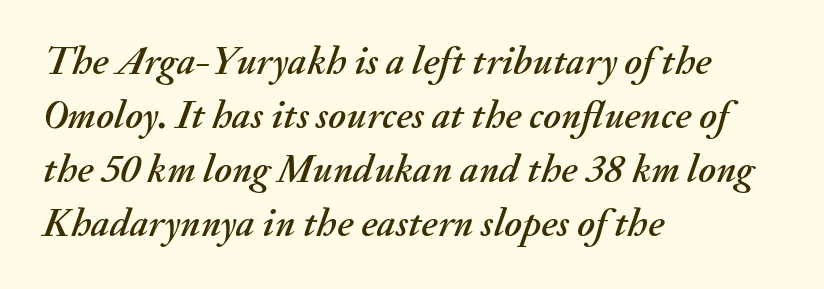
The image shows 40 px text type, italic (leaning right); set left-aligned, normal line spacing (1.35x), normal letter spacing, not underlined; medium stroke contrast and a small x-height.
